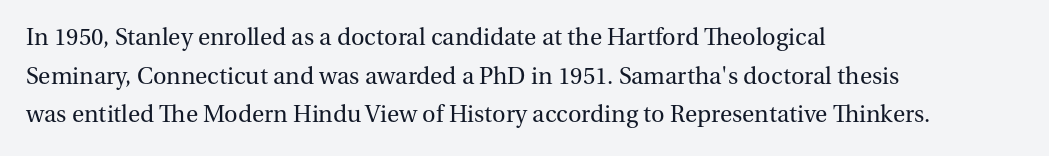
Notice how descenders clear the ascenders below comfortably — that's standard leading. Posture: vertical. Letter spacing: default. This rendering uses left alignment, leaving the right contour irregular.
